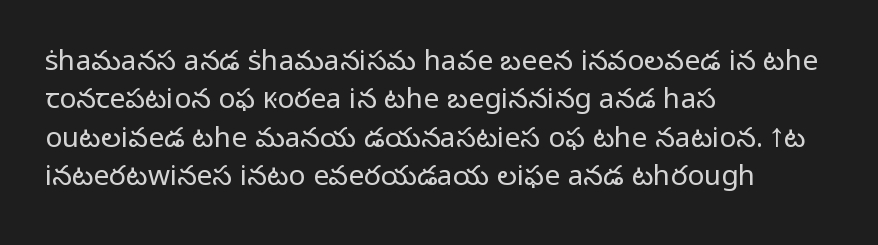
Q: Is the text bold? A: No.
Q: Is the text italic (slanted)? A: No, it is upright.
Q: Is the typeface a serif or a sans-serif typeface? A: Sans-serif.
Q: Is the text underlined? A: No.
Q: How is the paragraph aligned? A: Left-aligned.
Q: Is the spacing between letters normal or unusually wide? A: Normal.
Q: Is the spacing between lines tight, normal or loose? A: Normal.
Q: Width (condensed, normal, or wide)? A: Normal.
Q: Stroke contrast? A: Low.
Q: x-height? A: Medium.
Q: Monospaced? A: No.
